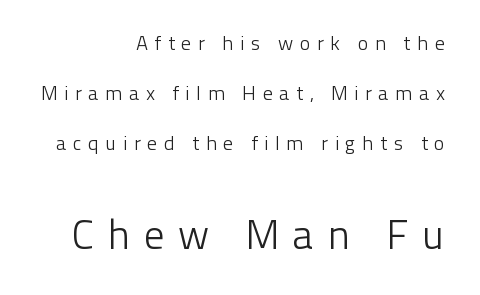
{"serif": "no", "italic": "no", "bold": "no", "weight": "light", "width": "normal", "stroke_contrast": "low", "x_height": "medium", "monospaced": "no", "underline": "no", "align": "right", "line_spacing": "loose", "line_spacing_ratio": 2.5, "letter_spacing": "wide", "letter_spacing_em": 0.32, "larger_block": "second", "size_ratio": 2.05, "glyph_px": 41}
